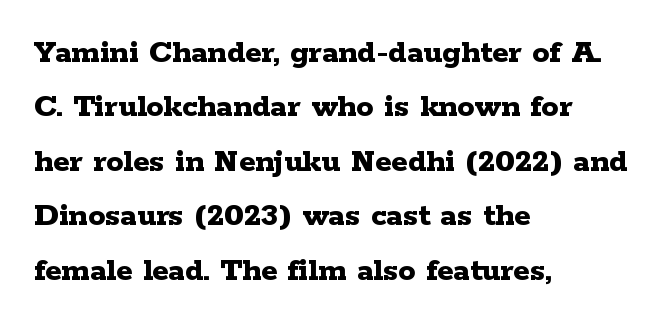
This sample uses an upright cut, with every glyph sitting square on the baseline. Students, observe: this is what conventionally led text looks like. Rule under the text: the space is simply empty. The face used here is proportionally spaced, like ordinary book or web type. Horizontal alignment here is leftward, the default for most running prose. Between one letter and the next there's only the usual sliver of space.
